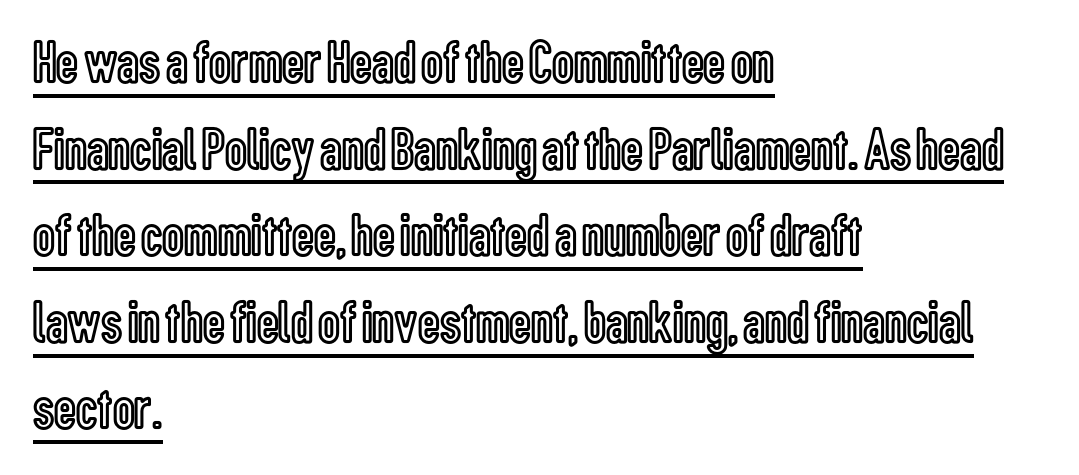
Ascenders rise straight up at ninety degrees. Is this a fixed-width face? No — the glyphs have proportional, varying widths. Baseline-to-baseline distance is the conventional proportion of letter height. In CSS terms this would be text-align: left.
